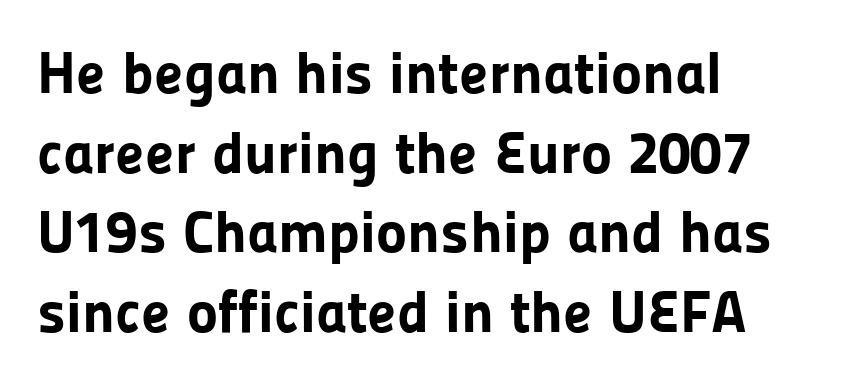
These lines stack with their left ends in a neat column. Do the letters lean? They stand straight. Each letter's strokes conclude bluntly, with no projecting serifs. The passage shown is typed in a proportional face where columns would drift. Typesetter's note: full bold, strokes at maximum text heaviness.
